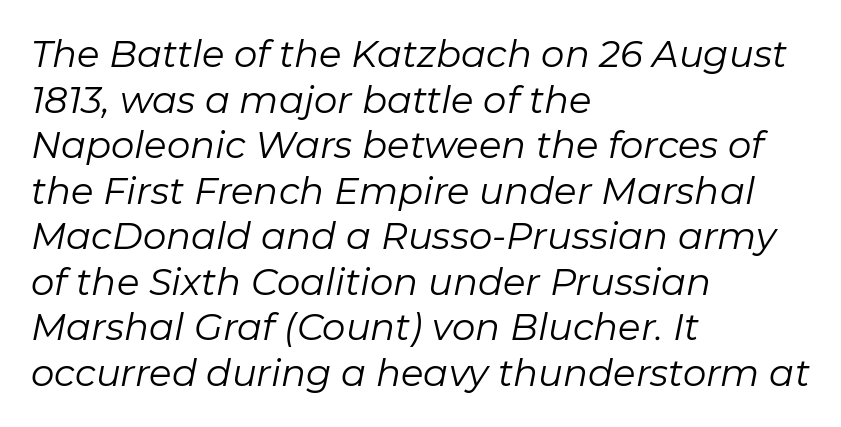
The image shows 37 px regular-weight type, italic (leaning right); set left-aligned, line spacing 1.23x, normal letter spacing, not underlined; low stroke contrast and a medium x-height.
